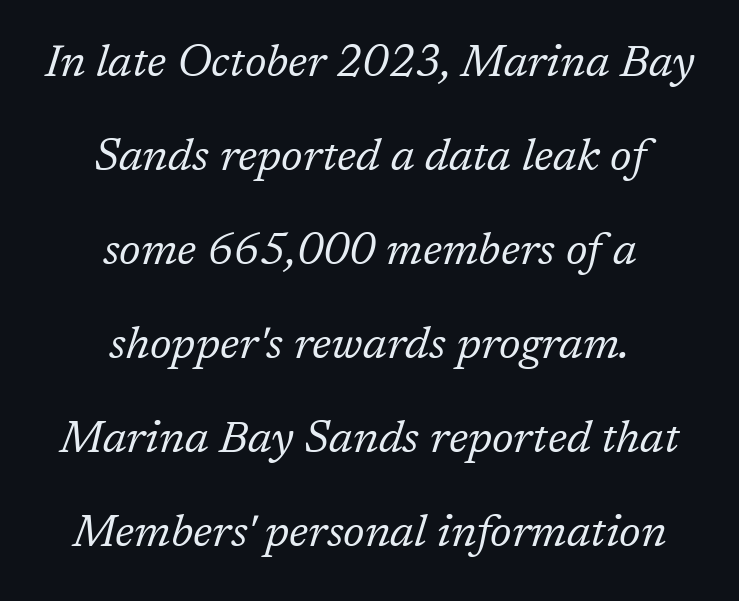
Q: Is the text bold? A: No.
Q: Is the text italic (slanted)? A: Yes, it leans right by about 17 degrees.
Q: Is the typeface a serif or a sans-serif typeface? A: Serif.
Q: Is the text underlined? A: No.
Q: How is the paragraph aligned? A: Centered.
Q: Is the spacing between letters normal or unusually wide? A: Normal.
Q: Is the spacing between lines tight, normal or loose? A: Loose.
Q: Width (condensed, normal, or wide)? A: Normal.
Q: Stroke contrast? A: Low.
Q: x-height? A: Medium.
Q: Monospaced? A: No.
